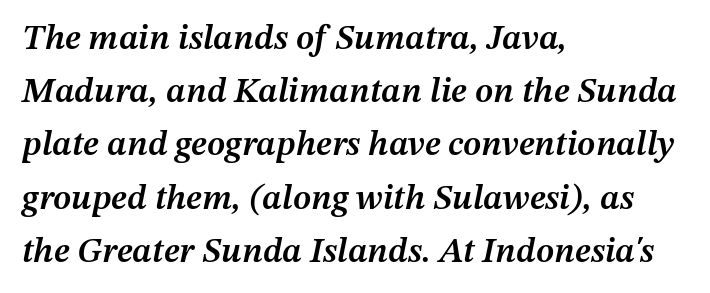
{"italic": "yes", "lean": "right", "slant_degrees": 12, "bold": "semi", "weight": "semibold", "width": "normal", "stroke_contrast": "medium", "x_height": "medium", "monospaced": "no", "underline": "no", "align": "left", "line_spacing": "normal", "line_spacing_ratio": 1.52, "letter_spacing": "normal", "letter_spacing_em": 0.0, "glyph_px": 35}
